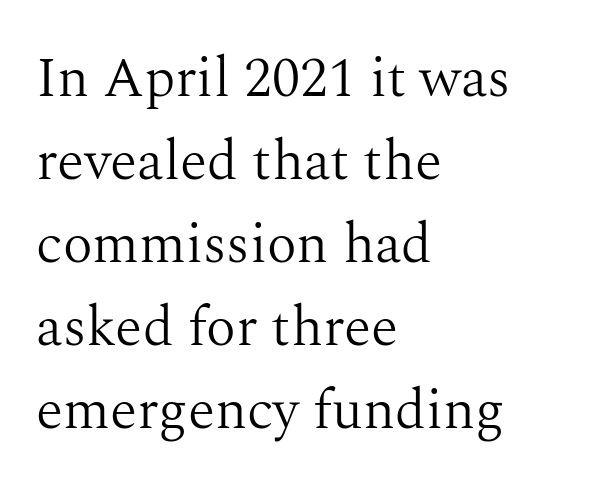
Q: Is the text bold? A: No.
Q: Is the text italic (slanted)? A: No, it is upright.
Q: Is the typeface a serif or a sans-serif typeface? A: Serif.
Q: Is the text underlined? A: No.
Q: How is the paragraph aligned? A: Left-aligned.
Q: Is the spacing between letters normal or unusually wide? A: Normal.
Q: Is the spacing between lines tight, normal or loose? A: Normal.
Q: Width (condensed, normal, or wide)? A: Normal.
Q: Stroke contrast? A: Medium.
Q: x-height? A: Medium.
Q: Monospaced? A: No.
